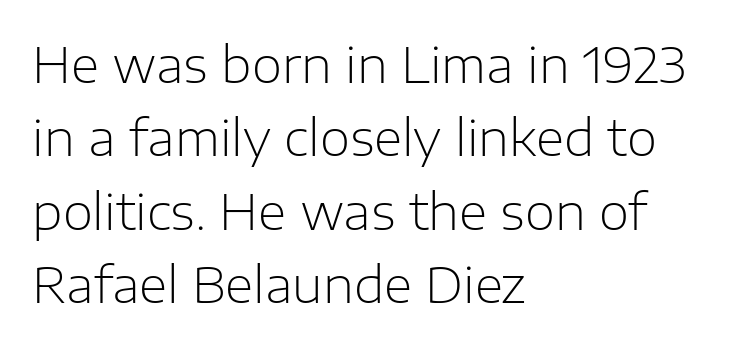
{"serif": "no", "italic": "no", "bold": "no", "weight": "light", "width": "normal", "stroke_contrast": "low", "x_height": "medium", "monospaced": "no", "underline": "no", "align": "left", "line_spacing": "normal", "line_spacing_ratio": 1.5, "letter_spacing": "normal", "letter_spacing_em": 0.0, "glyph_px": 49}
